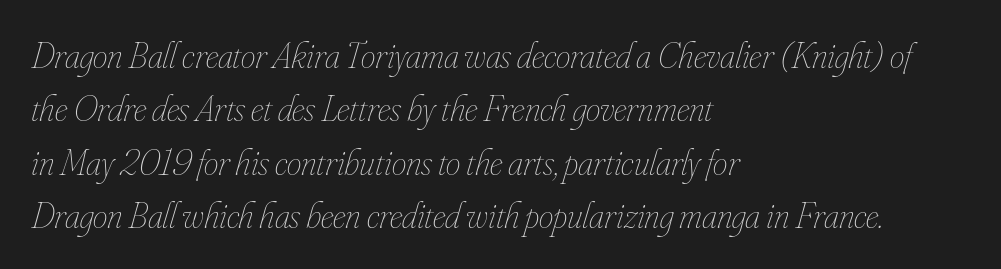
{"italic": "yes", "lean": "right", "slant_degrees": 16, "bold": "no", "weight": "thin", "width": "condensed", "stroke_contrast": "low", "x_height": "small", "monospaced": "no", "underline": "no", "align": "left", "line_spacing": "normal", "line_spacing_ratio": 1.44, "letter_spacing": "normal", "letter_spacing_em": 0.0, "glyph_px": 37}
